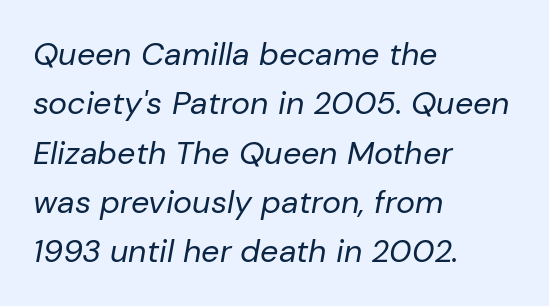
{"italic": "yes", "lean": "right", "slant_degrees": 10, "bold": "no", "weight": "regular", "width": "normal", "stroke_contrast": "low", "x_height": "medium", "monospaced": "no", "underline": "no", "align": "left", "line_spacing": "normal", "line_spacing_ratio": 1.54, "letter_spacing": "normal", "letter_spacing_em": 0.0, "glyph_px": 32}
